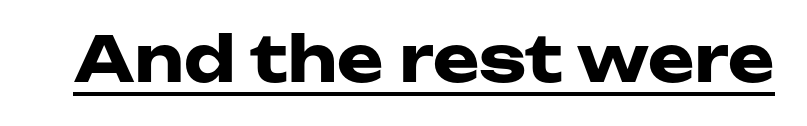
The image shows 63 px heavy, wide sans-serif type, upright; set normal letter spacing, underlined; low stroke contrast and a medium x-height.
